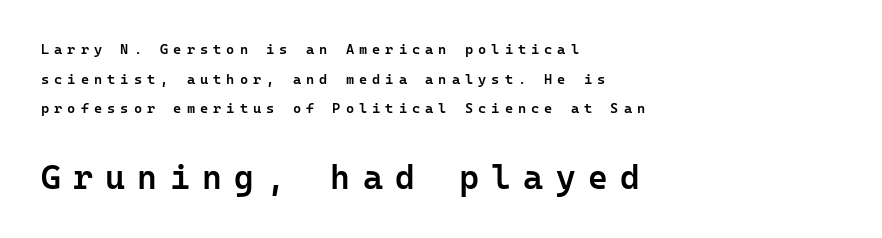
{"serif": "no", "italic": "no", "bold": "semi", "weight": "semibold", "width": "normal", "stroke_contrast": "low", "x_height": "medium", "underline": "no", "align": "left", "line_spacing": "loose", "line_spacing_ratio": 2.11, "letter_spacing": "wide", "letter_spacing_em": 0.36, "larger_block": "second", "size_ratio": 2.43, "glyph_px": 34}
